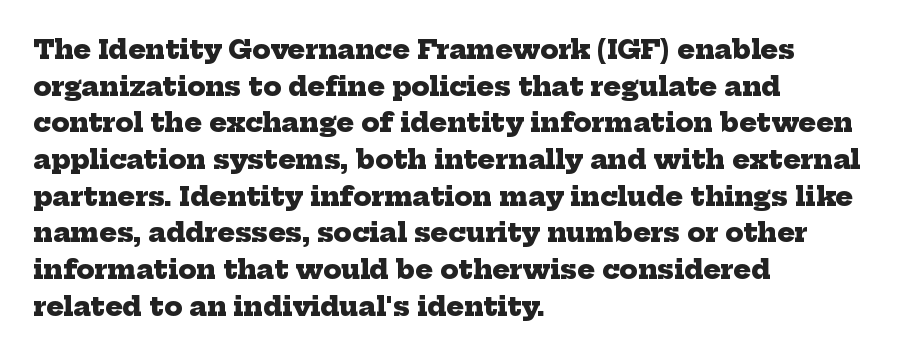
Quick note: interline space is typical. This rendering leaves character spacing at its baseline value. The characters look thick and weighty, a clear bold. The foot of each line stays bare and open. This sample is left-justified, so line endings fall wherever the words run out.
